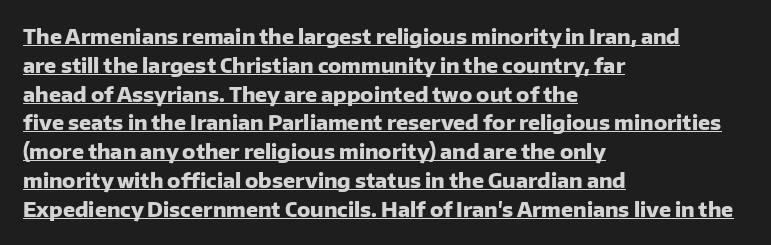
Q: Is the text bold? A: Yes.
Q: Is the text italic (slanted)? A: No, it is upright.
Q: Is the text underlined? A: Yes.
Q: How is the paragraph aligned? A: Left-aligned.
Q: Is the spacing between letters normal or unusually wide? A: Normal.
Q: Is the spacing between lines tight, normal or loose? A: Normal.
